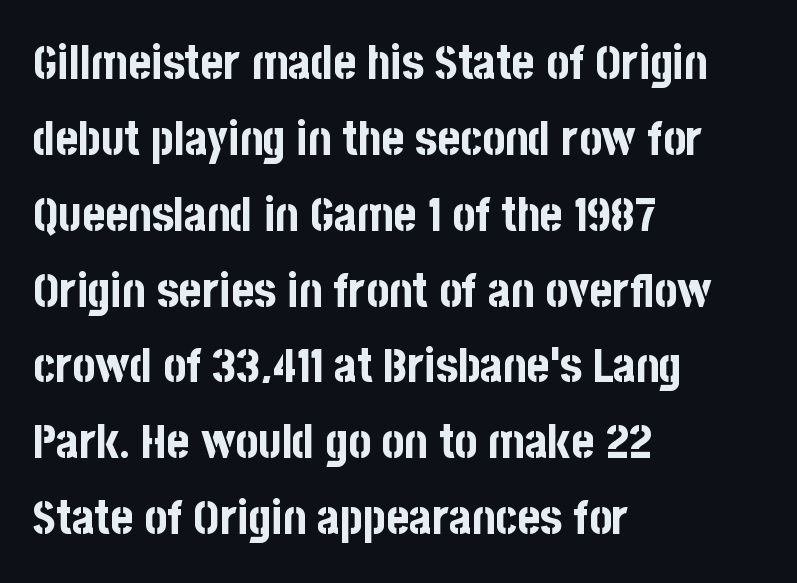
Ordinary non-slanted type is in use. Line spacing here is normal. Compared with a centered layout, this one pins lines to the left instead. The string is rendered with underlining switched off.
